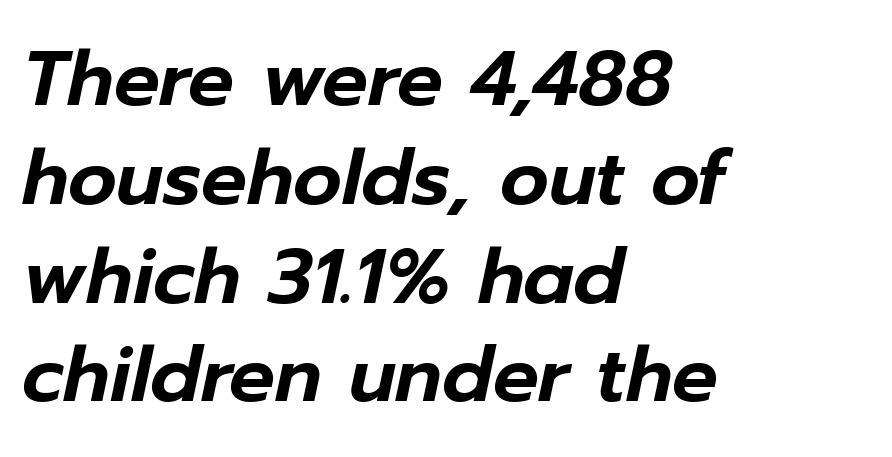
The image shows 76 px text type, italic (leaning right); set left-aligned, normal line spacing (1.3x), normal letter spacing, not underlined; low stroke contrast and a medium x-height.
